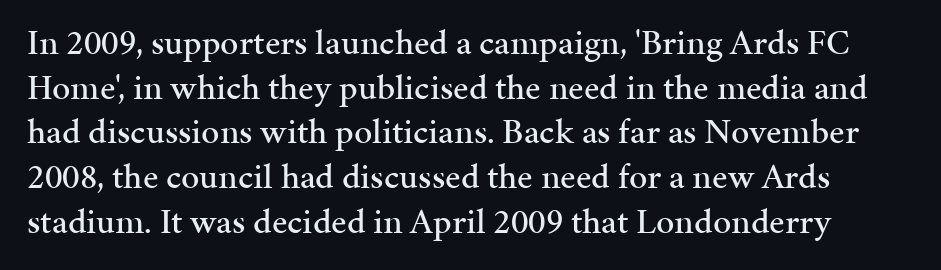
{"serif": "yes", "italic": "no", "width": "normal", "stroke_contrast": "medium", "x_height": "medium", "monospaced": "no", "underline": "no", "line_spacing_ratio": 1.24, "letter_spacing": "normal", "letter_spacing_em": 0.0, "glyph_px": 36}
